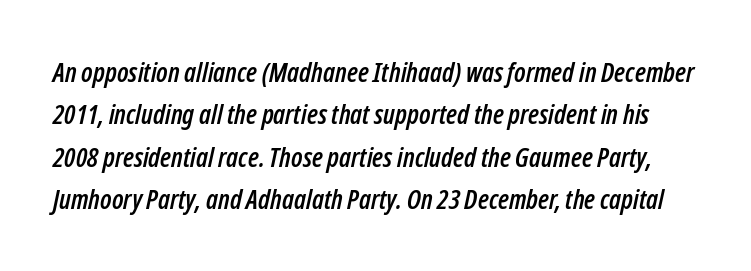
The typography opts for an oblique posture over an upright one. Whoever set this chose a conventional vertical rhythm. A bare baseline throughout the passage. Glyph-to-glyph distance matches everyday printed text.
